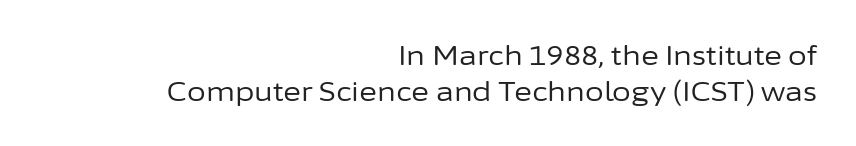
A roman cut, with each character standing at attention. Evenly set lines give the paragraph a standard silhouette. Descenders are the only things crossing below the line. Characters follow at the spacing the type designer built in.
